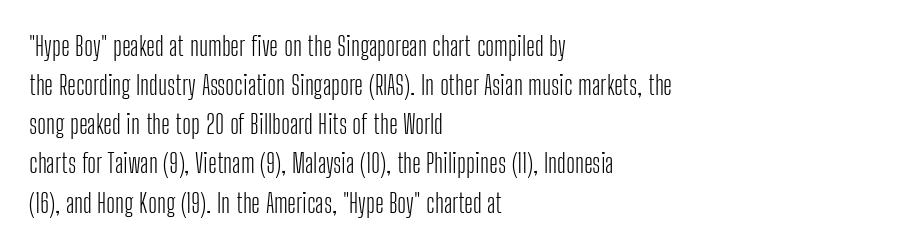
The image shows 27 px text type, upright; set left-aligned, normal line spacing (1.45x), normal letter spacing, not underlined.
